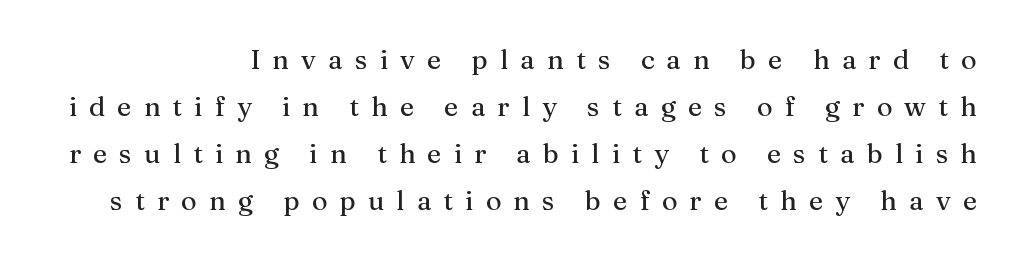
This rendering widens character spacing well past its baseline value. The typography opts for an upright posture over an oblique one. Only glyphs here, with clear space below each row.
